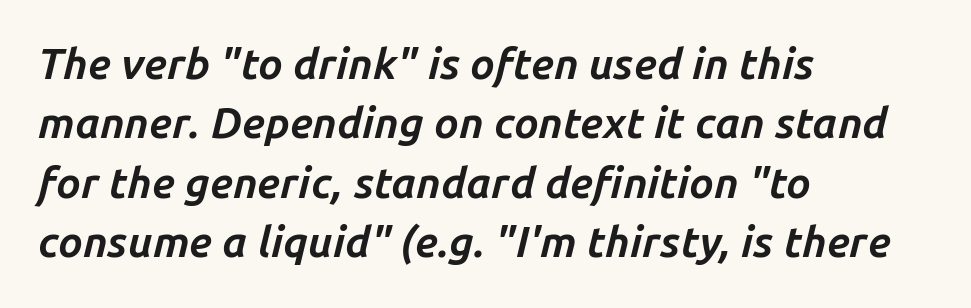
The specimen reads as italic at a glance. Regarding leading, the lines here are spaced in the standard way. The passage shown is emphatically bold. Words appear dense and cohesive because spacing is normal. Character widths vary here, with narrow letters taking less room than wide ones.
